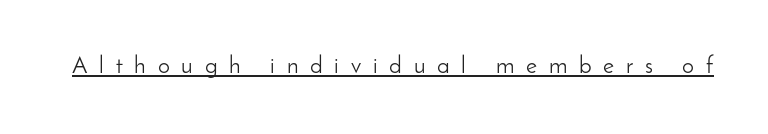
Rendered with straight, roman letterforms. You can see a thin bar hugging the bottom of the glyphs. Is this a heavy cut? Hardly; it is regular or lighter. Honestly, the letter spacing is so wide it's the main thing you notice.
